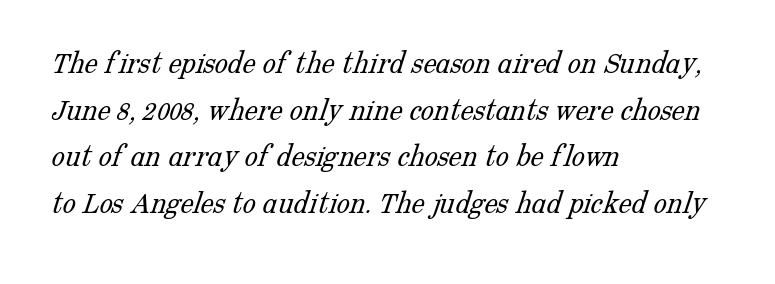
{"serif": "yes", "bold": "no", "weight": "light", "width": "normal", "stroke_contrast": "low", "x_height": "medium", "monospaced": "no", "underline": "no", "align": "left", "line_spacing": "normal", "line_spacing_ratio": 1.41, "letter_spacing": "normal", "letter_spacing_em": 0.0, "glyph_px": 33}
